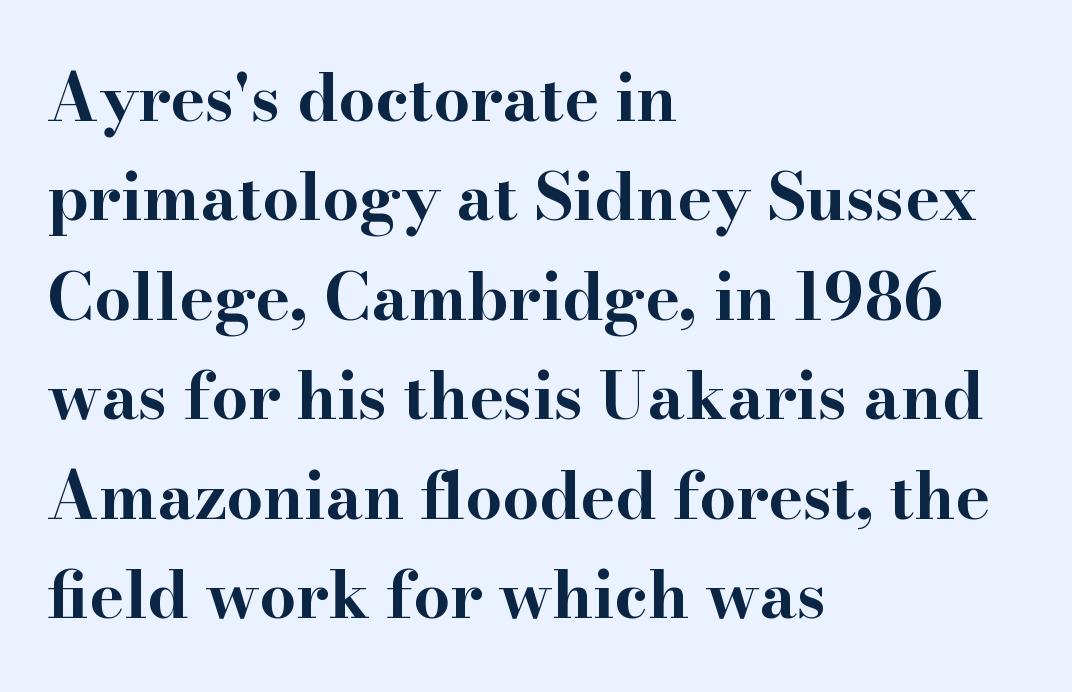
{"serif": "yes", "italic": "no", "bold": "yes", "weight": "bold", "width": "wide", "stroke_contrast": "high", "x_height": "small", "monospaced": "no", "underline": "no", "align": "left", "line_spacing": "normal", "line_spacing_ratio": 1.53, "letter_spacing": "normal", "letter_spacing_em": 0.0, "glyph_px": 65}
